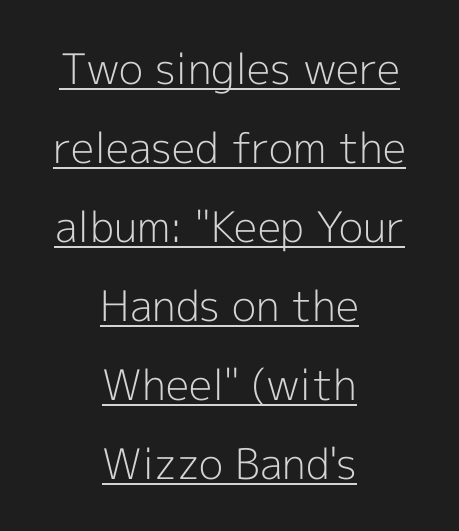
Q: Is the text bold? A: No.
Q: Is the text italic (slanted)? A: No, it is upright.
Q: Is the typeface a serif or a sans-serif typeface? A: Sans-serif.
Q: Is the text underlined? A: Yes.
Q: How is the paragraph aligned? A: Centered.
Q: Is the spacing between letters normal or unusually wide? A: Normal.
Q: Width (condensed, normal, or wide)? A: Normal.
Q: x-height? A: Medium.
Q: Monospaced? A: No.
